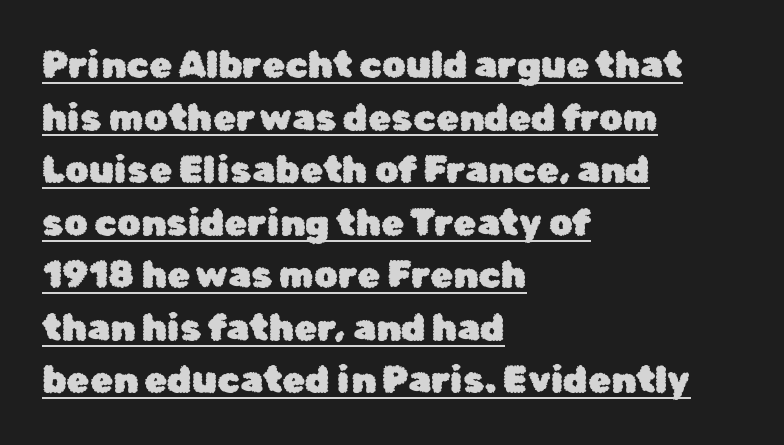
The image shows 37 px sans-serif type, upright; set left-aligned, normal line spacing (1.42x), normal letter spacing, underlined; low stroke contrast and a medium x-height.
